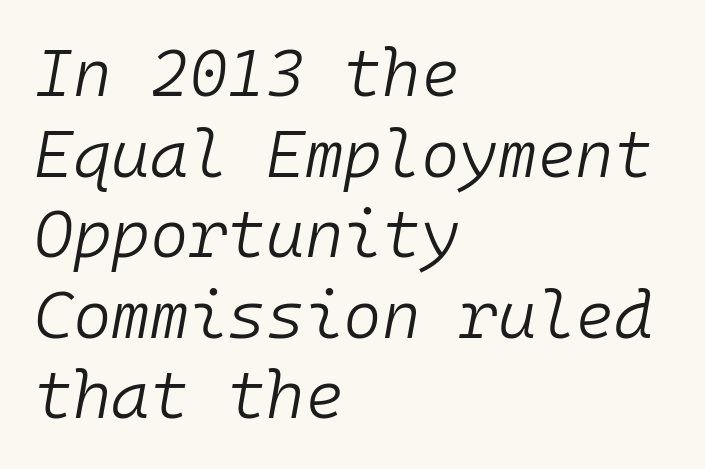
Q: Is the text bold? A: No.
Q: Is the text italic (slanted)? A: Yes, it leans right by about 10 degrees.
Q: Is the text underlined? A: No.
Q: How is the paragraph aligned? A: Left-aligned.
Q: Is the spacing between letters normal or unusually wide? A: Normal.
Q: Width (condensed, normal, or wide)? A: Normal.
Q: Stroke contrast? A: Low.
Q: x-height? A: Medium.
Q: Monospaced? A: Yes.
